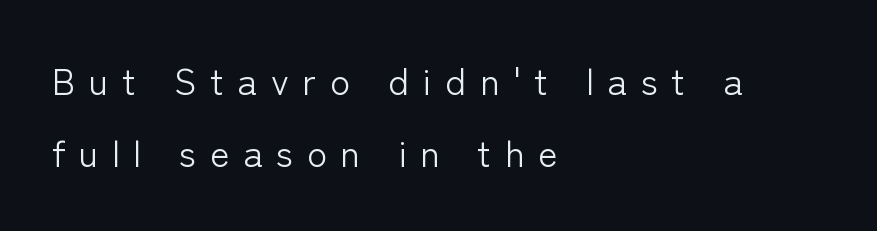
{"serif": "no", "italic": "no", "bold": "no", "weight": "light", "width": "normal", "stroke_contrast": "low", "x_height": "medium", "monospaced": "no", "underline": "no", "align": "left", "line_spacing": "loose", "line_spacing_ratio": 1.95, "letter_spacing": "wide", "letter_spacing_em": 0.37, "glyph_px": 37}
